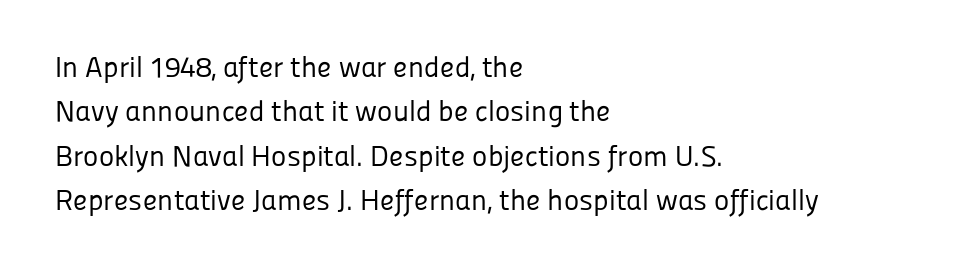
Horizontal alignment here is leftward, the default for most running prose. The font's upright variant was chosen for this text. Quick note: underline off. How are the letters spaced? Ordinarily, with no added tracking. Character widths vary here, with narrow letters taking less room than wide ones.
